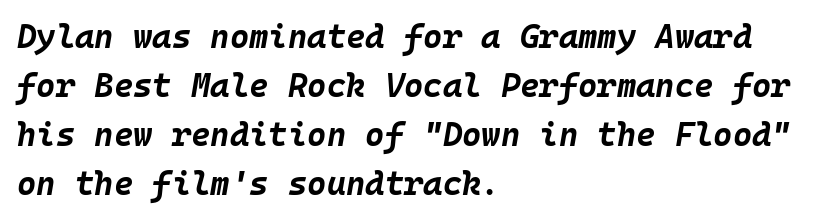
Q: Is the text bold? A: Yes.
Q: Is the text italic (slanted)? A: Yes, it leans right by about 10 degrees.
Q: Is the text underlined? A: No.
Q: How is the paragraph aligned? A: Left-aligned.
Q: Is the spacing between letters normal or unusually wide? A: Normal.
Q: Is the spacing between lines tight, normal or loose? A: Normal.
Q: Width (condensed, normal, or wide)? A: Normal.
Q: Stroke contrast? A: Low.
Q: x-height? A: Large.
Q: Monospaced? A: Yes.
